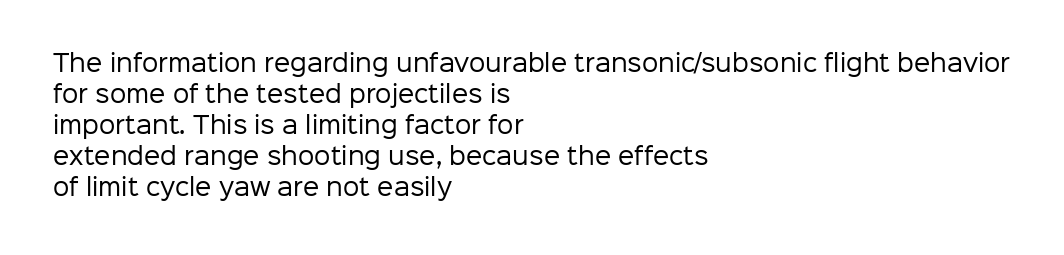
The image shows 23 px text type, upright; set left-aligned, normal line spacing (1.35x), normal letter spacing, not underlined.
